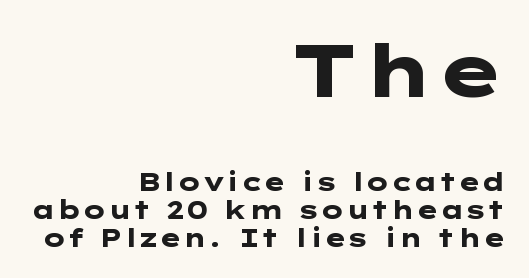
The image shows 74 px heavy, wide sans-serif type, upright; set right-aligned, tight line spacing (1.13x), normal letter spacing, not underlined; the first (top) block is 2.96x larger; low stroke contrast and a medium x-height.
